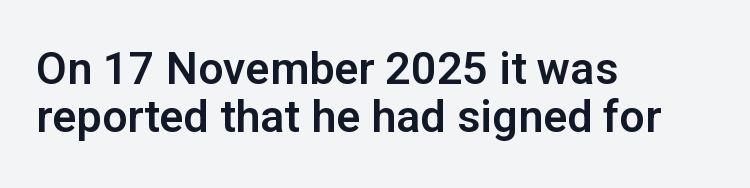
{"serif": "no", "italic": "no", "width": "normal", "stroke_contrast": "low", "x_height": "medium", "monospaced": "no", "underline": "no", "align": "left", "line_spacing": "tight", "line_spacing_ratio": 1.07, "letter_spacing": "normal", "letter_spacing_em": 0.0, "glyph_px": 45}
